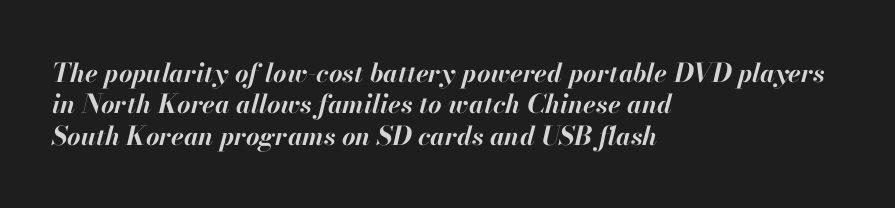
{"italic": "yes", "lean": "right", "slant_degrees": 13, "bold": "yes", "underline": "no", "align": "left", "line_spacing_ratio": 1.21, "letter_spacing": "normal", "letter_spacing_em": 0.0, "glyph_px": 26}
